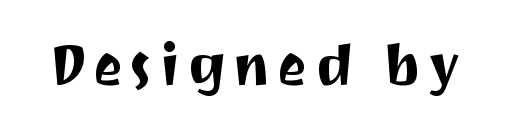
{"serif": "no", "italic": "no", "width": "normal", "stroke_contrast": "medium", "x_height": "medium", "monospaced": "no", "underline": "no", "glyph_px": 57}
